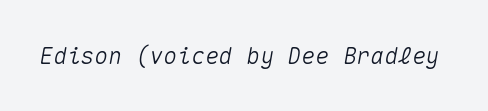
The image shows 23 px text type, italic (leaning right); set normal letter spacing, not underlined.
